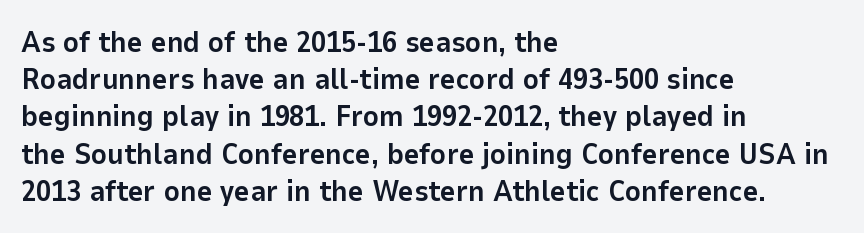
Strong, thick strokes mark this as bold type. You can tell it's not italic because the verticals are truly vertical. Unlike a traditional serif, this face leaves its strokes unadorned. Do the characters align in a grid? No, the font is proportional. Is the letter spacing exaggerated? No — it looks like the ordinary default. Bare-footed words on every line.
